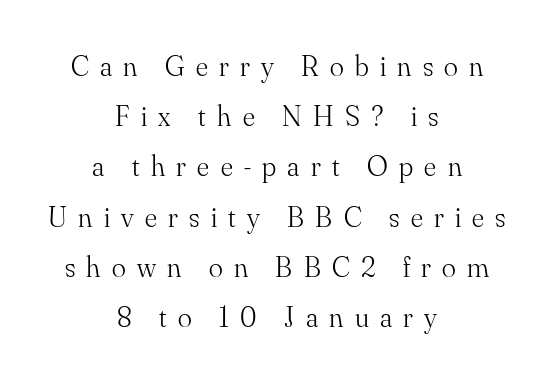
The image shows 29 px light serif type, upright; set centered, line spacing 1.73x, unusually wide letter spacing (+0.39 em), not underlined; medium stroke contrast and a small x-height.
